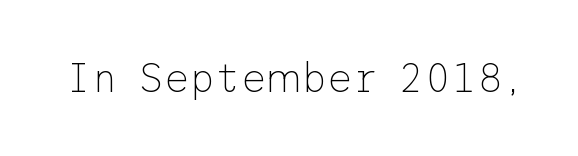
Summary of weight: not heavy and not bold. The letters carry no serifs — their stems end cleanly without finishing strokes. The type sits square on the baseline with zero lean. Honestly, there is no underline to notice here at all.
